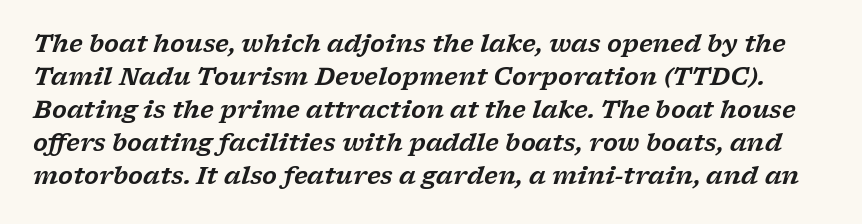
{"italic": "yes", "lean": "right", "slant_degrees": 17, "underline": "no", "line_spacing": "normal", "line_spacing_ratio": 1.38, "letter_spacing": "normal", "letter_spacing_em": 0.0, "glyph_px": 24}
